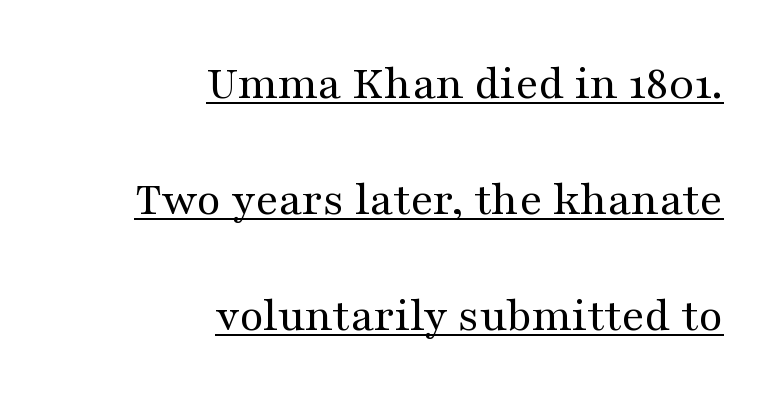
The typesetter has applied underlining to the passage shown. Does the lettering tilt? It doesn't — this is upright. The letters look calm and open, with moderate or lighter stems. Compared with a flush-left layout, this one pins lines to the opposite, right side.
